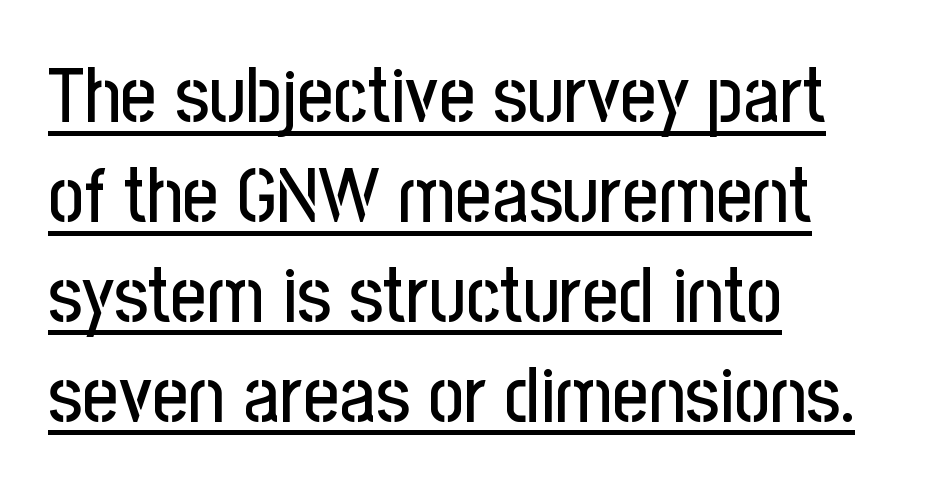
Grotesque or geometric, the face here clearly has no serifs. Which margin do the lines hug? The left one — the right edge is uneven. The face used here is rendered with its standard letterfit. Compared with typical paragraphs, the rows here are spaced about the same. Caption: lettering with a line underneath.
